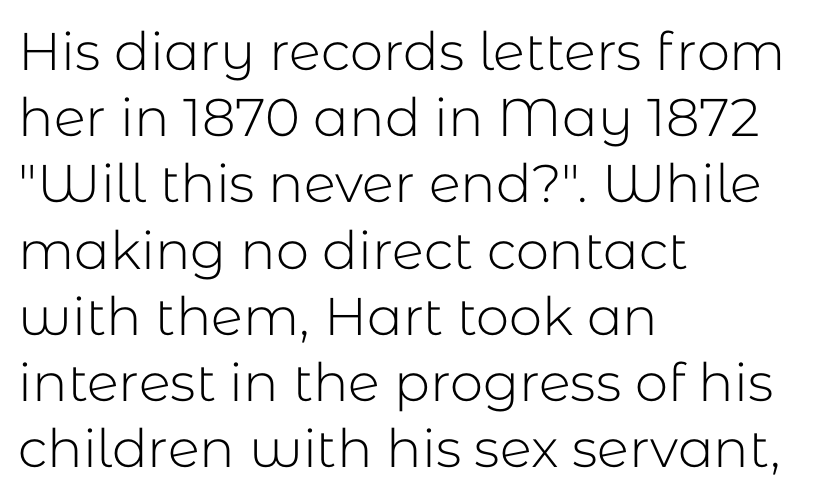
The image shows 53 px light sans-serif type, upright; set left-aligned, normal line spacing (1.25x), normal letter spacing, not underlined; low stroke contrast and a medium x-height.
